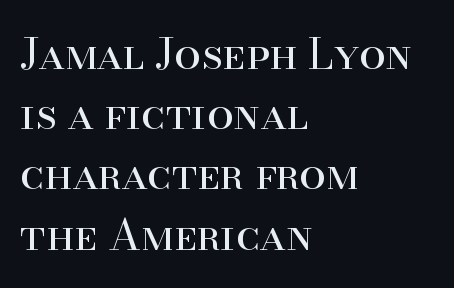
Q: Is the text bold? A: No.
Q: Is the text italic (slanted)? A: No, it is upright.
Q: Is the typeface a serif or a sans-serif typeface? A: Serif.
Q: Is the text underlined? A: No.
Q: How is the paragraph aligned? A: Left-aligned.
Q: Is the spacing between letters normal or unusually wide? A: Normal.
Q: Is the spacing between lines tight, normal or loose? A: Normal.
Q: Width (condensed, normal, or wide)? A: Normal.
Q: Stroke contrast? A: High.
Q: x-height? A: Small.
Q: Monospaced? A: No.
